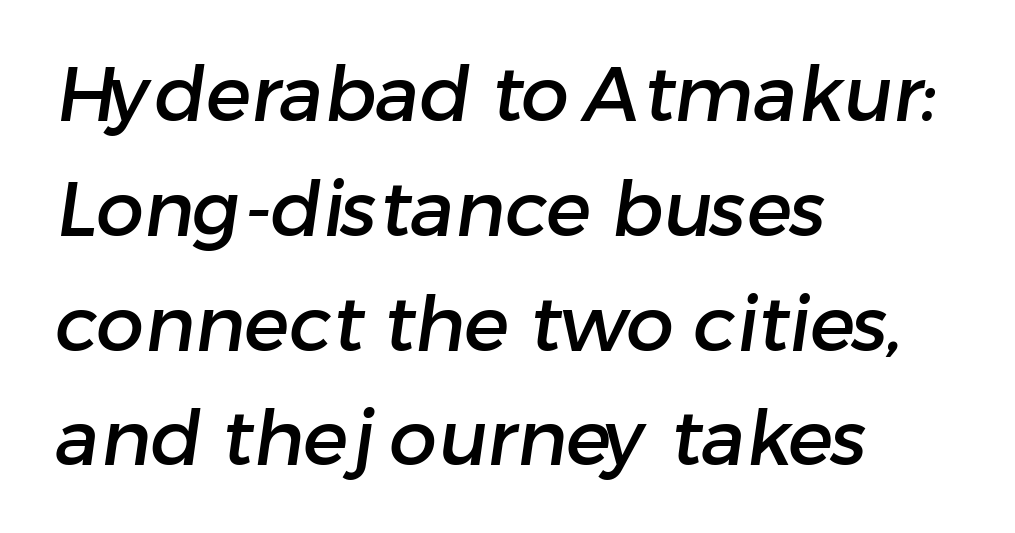
Q: Is the typeface a serif or a sans-serif typeface? A: Sans-serif.
Q: Is the text underlined? A: No.
Q: How is the paragraph aligned? A: Left-aligned.
Q: Is the spacing between letters normal or unusually wide? A: Normal.
Q: Is the spacing between lines tight, normal or loose? A: Normal.
Q: Width (condensed, normal, or wide)? A: Normal.
Q: Stroke contrast? A: Low.
Q: x-height? A: Medium.
Q: Monospaced? A: No.
